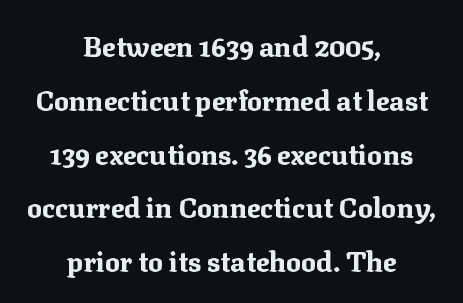
Q: Is the text bold? A: Yes.
Q: Is the text italic (slanted)? A: No, it is upright.
Q: Is the typeface a serif or a sans-serif typeface? A: Serif.
Q: Is the text underlined? A: No.
Q: How is the paragraph aligned? A: Centered.
Q: Is the spacing between letters normal or unusually wide? A: Normal.
Q: Is the spacing between lines tight, normal or loose? A: Loose.
Q: Width (condensed, normal, or wide)? A: Normal.
Q: Stroke contrast? A: Medium.
Q: x-height? A: Medium.
Q: Monospaced? A: No.
